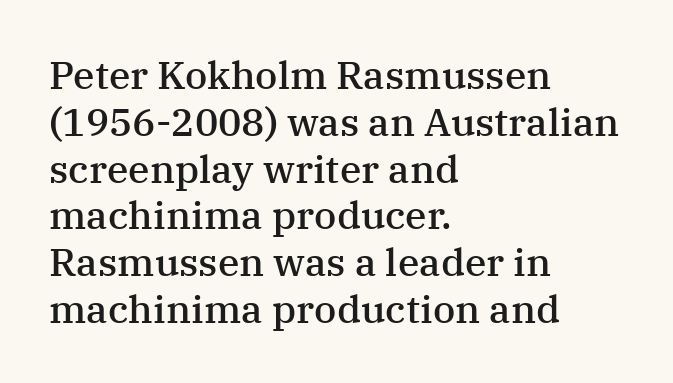
{"serif": "yes", "italic": "no", "bold": "semi", "weight": "semibold", "width": "normal", "stroke_contrast": "medium", "x_height": "medium", "monospaced": "no", "underline": "no", "align": "left", "line_spacing_ratio": 1.2, "letter_spacing": "normal", "letter_spacing_em": 0.0, "glyph_px": 39}
